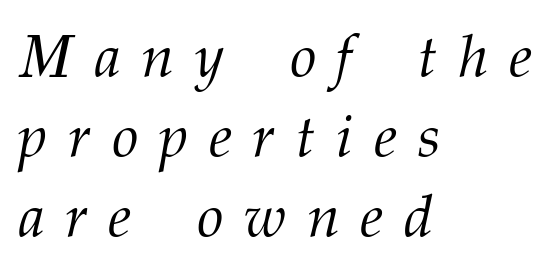
Casual observation: everything's shoved over to the left. A typesetter would call this heavily tracked-out type. Notice how descenders clear the ascenders below comfortably — that's standard leading. Stroke thickness stays within the range of a standard reading face or lighter. The foot of each line stays bare and open. The characters display serif detailing at their extremities.
